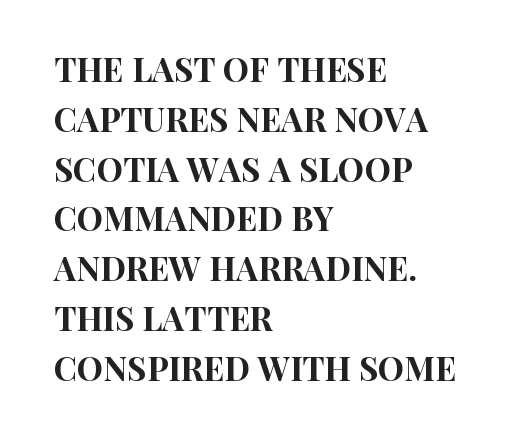
The image shows 33 px condensed sans-serif type, upright; set left-aligned, normal line spacing (1.51x), normal letter spacing, not underlined; high stroke contrast and a large x-height.
